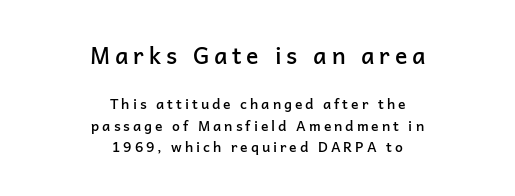
The rendering inserts visible extra space after every character. The emphasis by scale lands on block number one, above. This block has exactly the height ordinary leading produces. Is there any slant? The stems are plumb.
